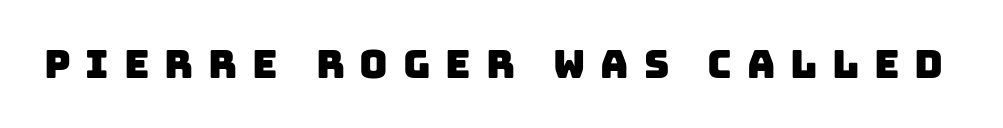
The image shows 39 px sans-serif type; set unusually wide letter spacing (+0.38 em), not underlined; low stroke contrast and a large x-height.
